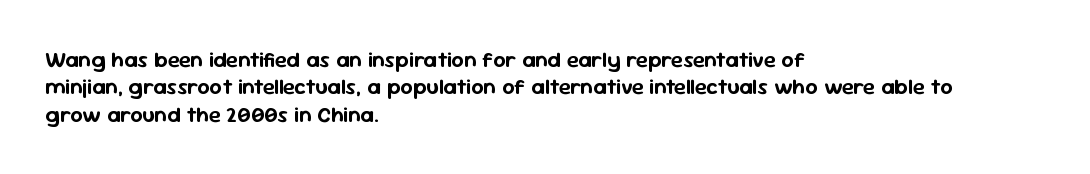
The image shows 22 px text type, upright; set left-aligned, line spacing 1.24x, normal letter spacing, not underlined.
